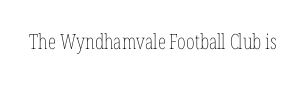
The passage shown is not underscored anywhere. The font's upright variant was chosen for this text. Stems here are at most as thick as an everyday book face. Observe the ordinary spacing: letters are neighbours, not strangers.
